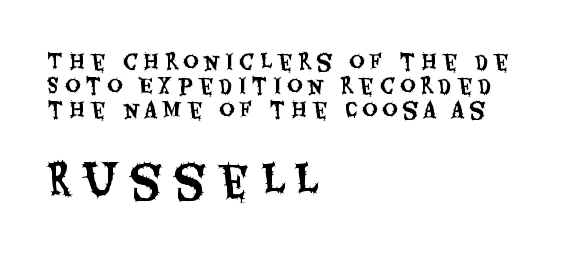
Q: Is the text italic (slanted)? A: No, it is upright.
Q: Is the typeface a serif or a sans-serif typeface? A: Sans-serif.
Q: Is the text underlined? A: No.
Q: How is the paragraph aligned? A: Left-aligned.
Q: Is the spacing between letters normal or unusually wide? A: Unusually wide.
Q: Is the spacing between lines tight, normal or loose? A: Tight.
Q: Which block of text is set in a larger size, the first (top) or the second (bottom)? A: The second (bottom) one.
Q: Width (condensed, normal, or wide)? A: Condensed.
Q: Stroke contrast? A: Medium.
Q: x-height? A: Large.
Q: Monospaced? A: No.
